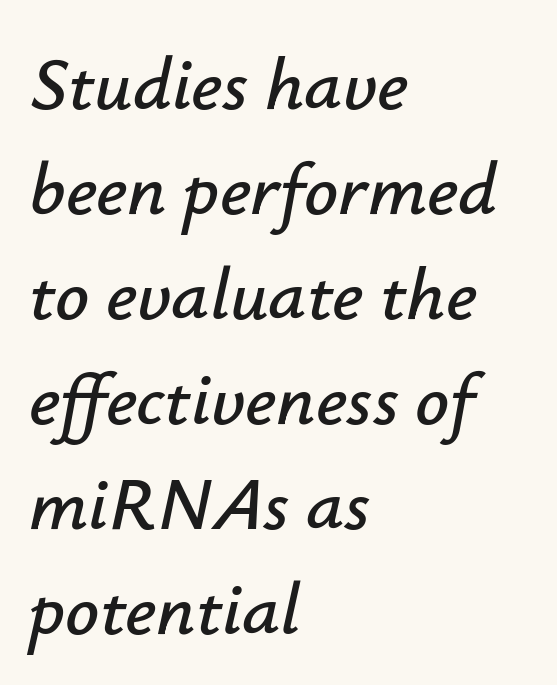
The image shows 75 px text type, italic (leaning right); set left-aligned, normal line spacing (1.4x), normal letter spacing, not underlined; low stroke contrast and a small x-height.
